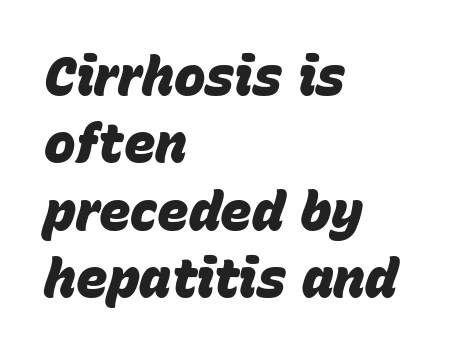
The image shows 53 px heavy type, italic (leaning right); set left-aligned, normal line spacing (1.27x), normal letter spacing, not underlined; low stroke contrast and a large x-height.
